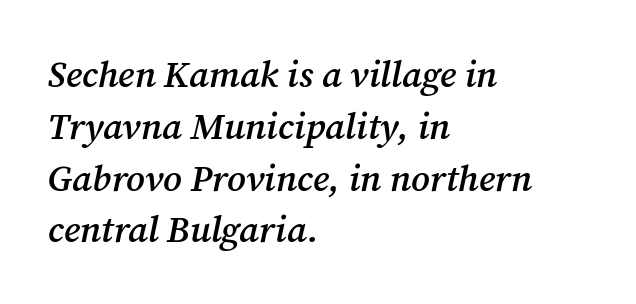
The gaps between neighbouring characters are ordinary and unremarkable. The space between consecutive lines is moderate. Line beginnings align vertically; line endings do not. Typesetter's note: demi weight, one step under bold. Underline: absent. Slant detected: the letters are inclined.
